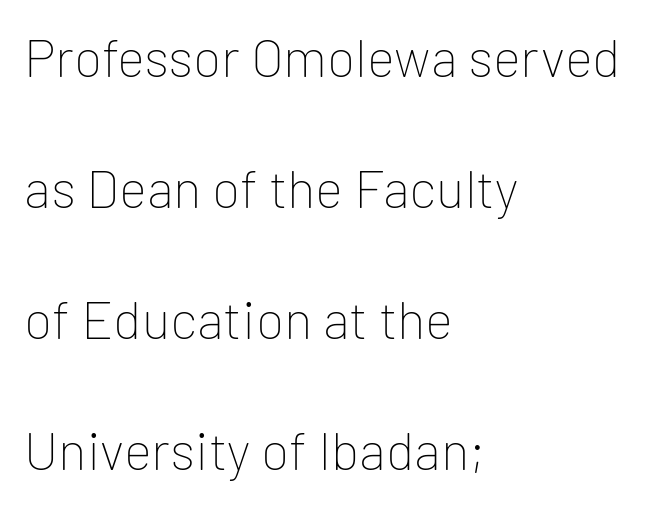
{"serif": "no", "italic": "no", "bold": "no", "weight": "thin", "width": "normal", "stroke_contrast": "low", "x_height": "medium", "monospaced": "no", "underline": "no", "align": "left", "line_spacing": "loose", "line_spacing_ratio": 2.47, "letter_spacing": "normal", "letter_spacing_em": 0.0, "glyph_px": 53}
